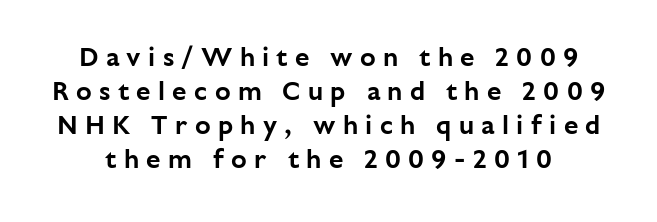
{"italic": "no", "underline": "no", "line_spacing": "normal", "line_spacing_ratio": 1.31, "letter_spacing": "wide", "letter_spacing_em": 0.28, "glyph_px": 26}
